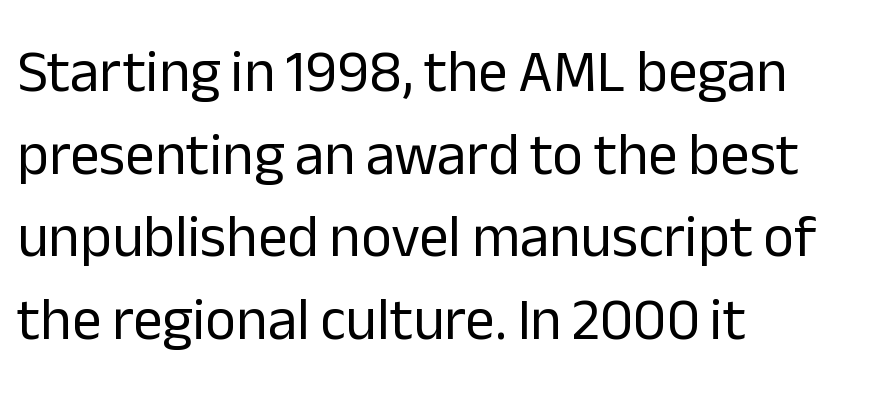
The image shows 59 px regular-weight sans-serif type, upright; set left-aligned, normal line spacing (1.4x), normal letter spacing, not underlined; low stroke contrast and a medium x-height.
